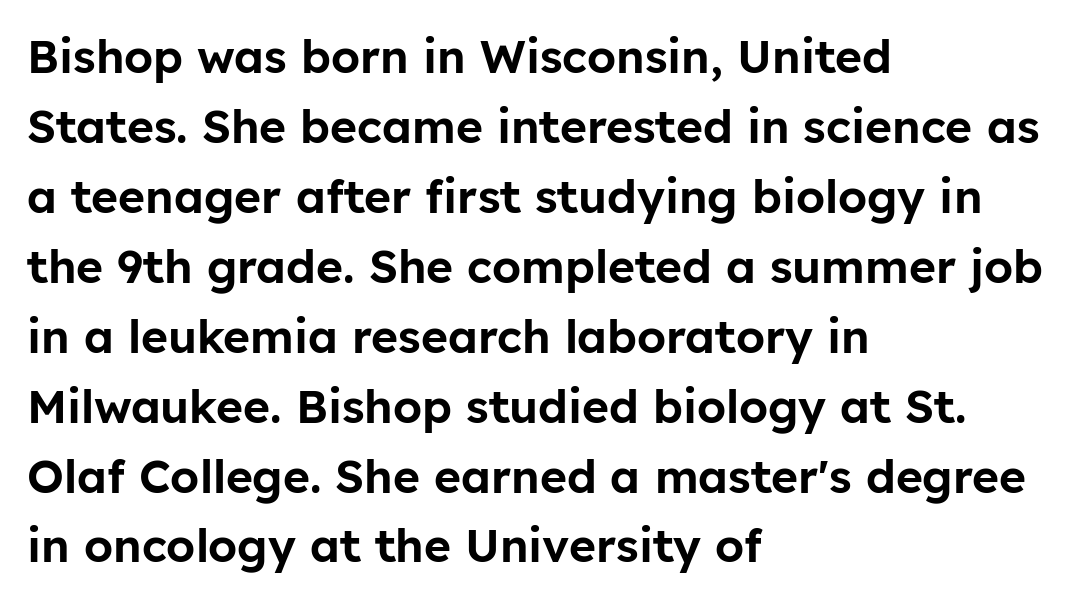
Q: Is the text italic (slanted)? A: No, it is upright.
Q: Is the typeface a serif or a sans-serif typeface? A: Sans-serif.
Q: Is the text underlined? A: No.
Q: How is the paragraph aligned? A: Left-aligned.
Q: Is the spacing between letters normal or unusually wide? A: Normal.
Q: Is the spacing between lines tight, normal or loose? A: Normal.
Q: Width (condensed, normal, or wide)? A: Normal.
Q: Stroke contrast? A: Low.
Q: x-height? A: Medium.
Q: Monospaced? A: No.
